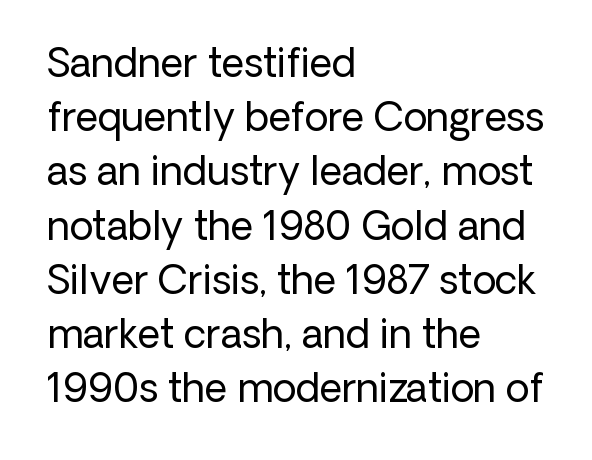
{"serif": "no", "italic": "no", "bold": "no", "weight": "regular", "width": "normal", "stroke_contrast": "low", "x_height": "medium", "monospaced": "no", "underline": "no", "align": "left", "line_spacing": "normal", "line_spacing_ratio": 1.39, "letter_spacing": "normal", "letter_spacing_em": 0.0, "glyph_px": 39}
